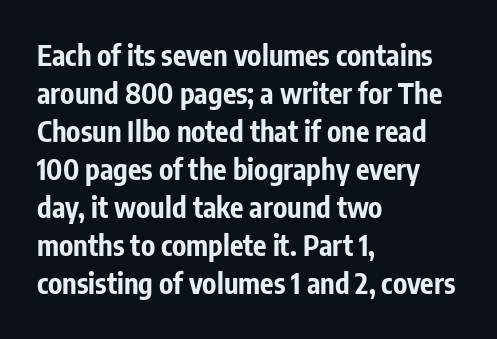
The image shows 28 px bold, condensed sans-serif type, upright; set left-aligned, normal line spacing (1.36x), normal letter spacing, not underlined; low stroke contrast and a medium x-height.
